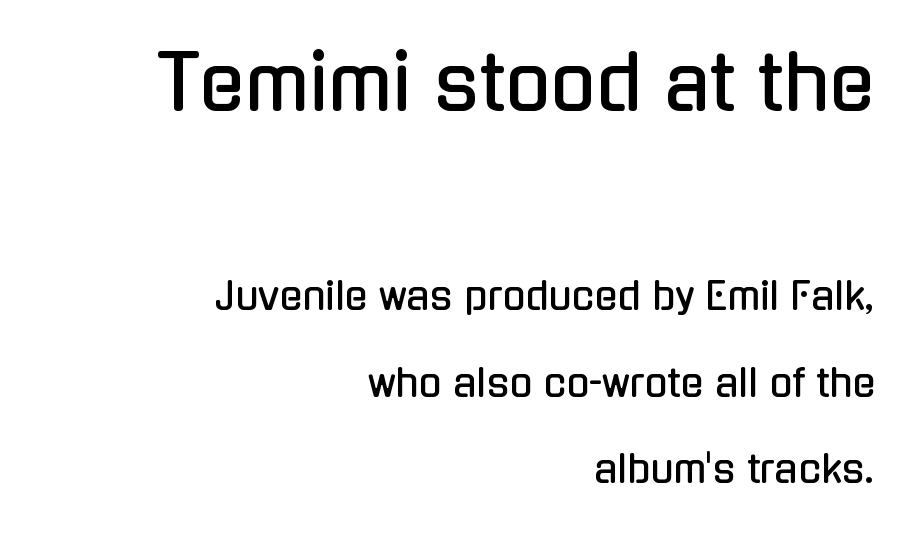
This rendering employs a face without finishing strokes, i.e., a sans-serif. Leading: increased. The font's upright variant was chosen for this text. Compare the two chunks: the upper has the greater cap height. Bare-footed words on every line.
